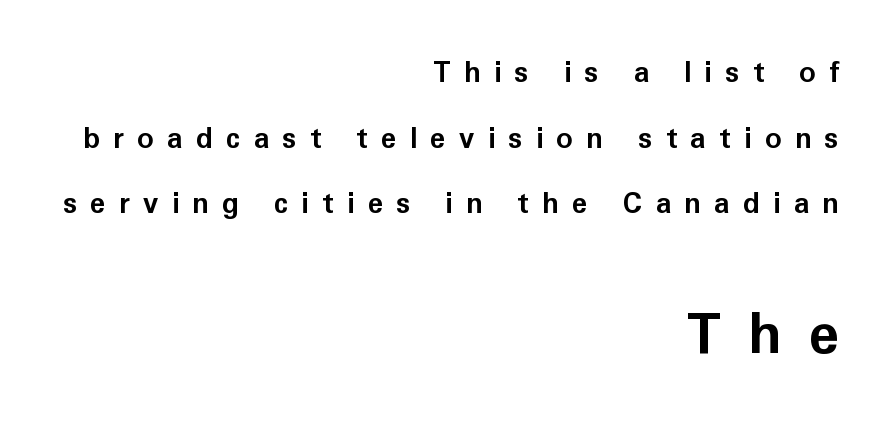
The image shows 56 px bold sans-serif type, upright; set right-aligned, loose line spacing (2.34x), unusually wide letter spacing (+0.47 em), not underlined; the second (bottom) block is 2.0x larger; low stroke contrast and a medium x-height.
